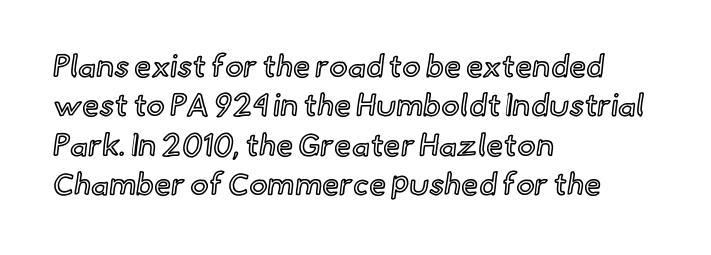
Where is the straight margin? On the left. These lines sit exactly where default settings would place them. Is this a fixed-width face? No — the glyphs have proportional, varying widths. Rule under the text: the space is simply empty. Characters follow at the spacing the type designer built in.
